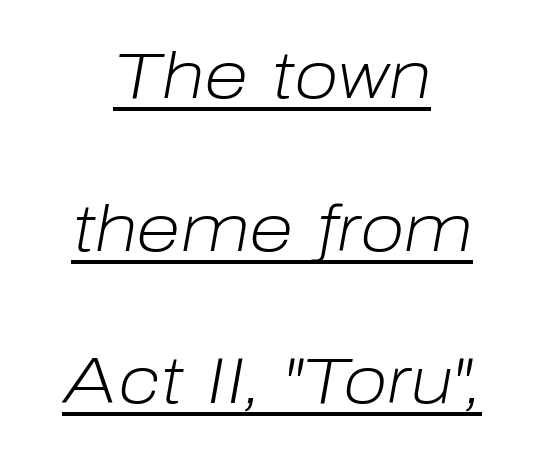
Q: Is the text bold? A: No.
Q: Is the text italic (slanted)? A: Yes, it leans right by about 10 degrees.
Q: Is the text underlined? A: Yes.
Q: How is the paragraph aligned? A: Centered.
Q: Is the spacing between letters normal or unusually wide? A: Normal.
Q: Is the spacing between lines tight, normal or loose? A: Loose.
Q: Width (condensed, normal, or wide)? A: Normal.
Q: Stroke contrast? A: Low.
Q: x-height? A: Medium.
Q: Monospaced? A: No.
